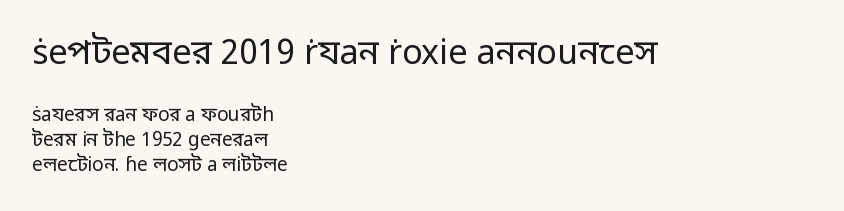
The image shows 34 px regular-weight sans-serif type, upright; set left-aligned, normal line spacing (1.3x), normal letter spacing, not underlined; the first (top) block is 1.79x larger; low stroke contrast and a medium x-height.
